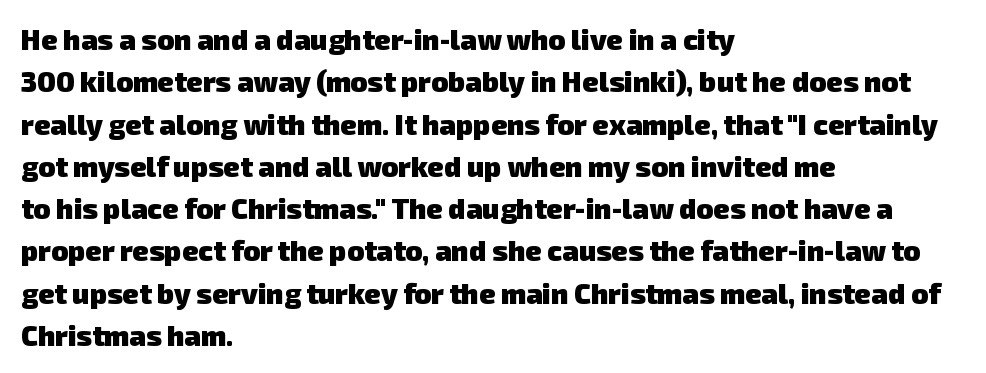
Q: Is the text bold? A: Yes.
Q: Is the typeface a serif or a sans-serif typeface? A: Sans-serif.
Q: Is the text underlined? A: No.
Q: How is the paragraph aligned? A: Left-aligned.
Q: Is the spacing between letters normal or unusually wide? A: Normal.
Q: Is the spacing between lines tight, normal or loose? A: Normal.
Q: Width (condensed, normal, or wide)? A: Normal.
Q: Stroke contrast? A: Low.
Q: x-height? A: Medium.
Q: Monospaced? A: No.
